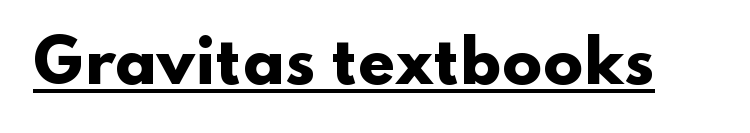
Does a line run under the words? Yes, clearly. These lines are composed in type without serifs. No italicization has been applied; the sample stays upright. The line texture is even and compact thanks to regular tracking. The rendering uses natural spacing where letterforms have individual widths. Summary of weight: heavy, a full bold.
